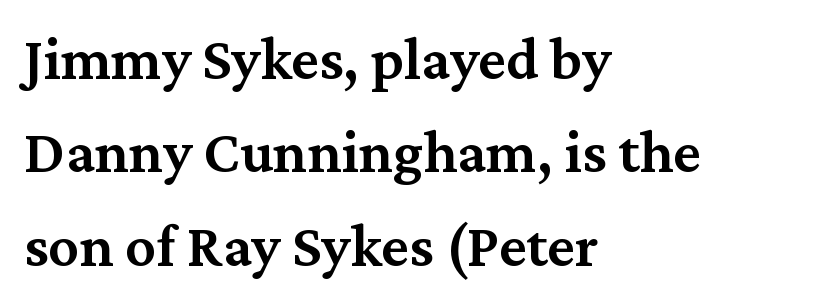
{"serif": "yes", "italic": "no", "bold": "semi", "weight": "semibold", "width": "normal", "stroke_contrast": "medium", "x_height": "medium", "monospaced": "no", "underline": "no", "align": "left", "line_spacing": "normal", "line_spacing_ratio": 1.53, "letter_spacing": "normal", "letter_spacing_em": 0.0, "glyph_px": 61}
